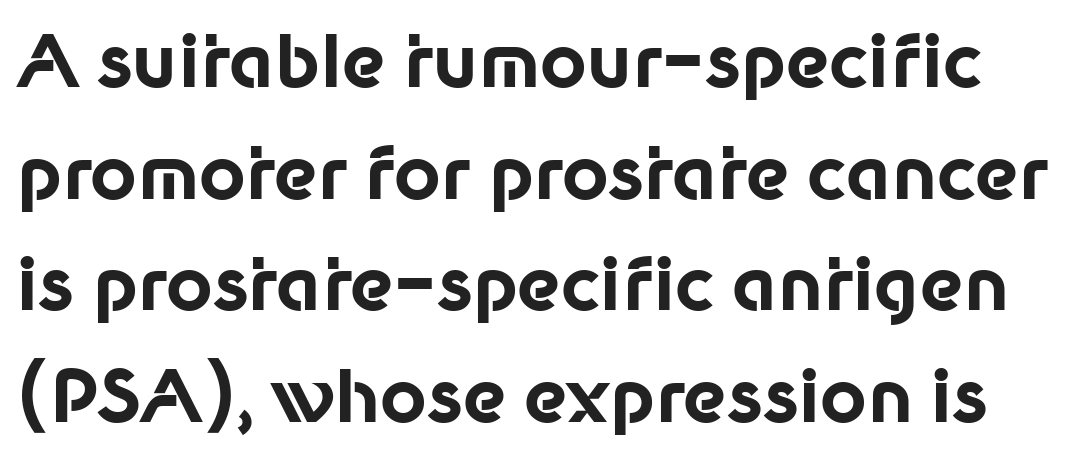
The image shows 72 px bold sans-serif type, upright; set normal line spacing (1.55x), normal letter spacing, not underlined; low stroke contrast and a medium x-height.
